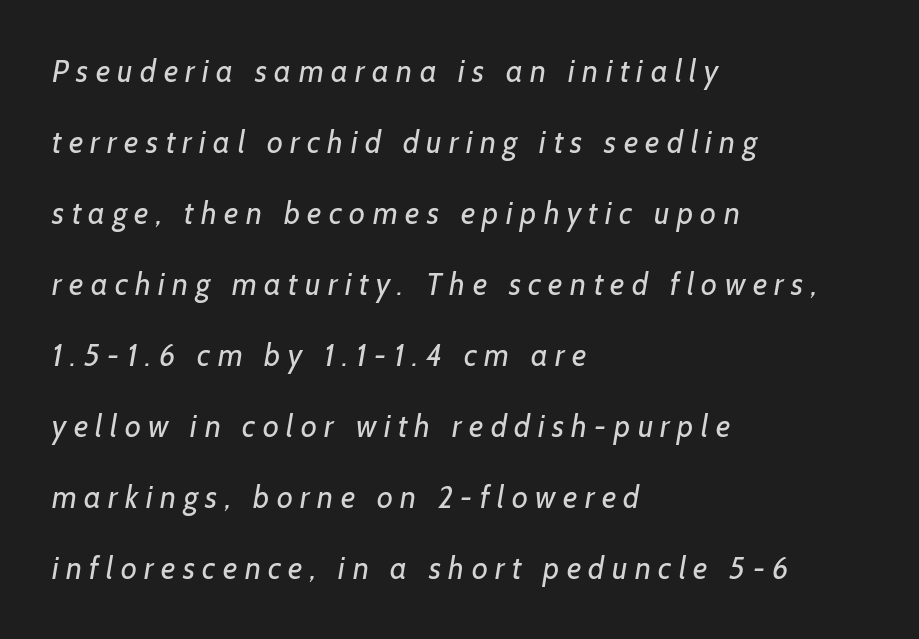
Q: Is the text bold? A: No.
Q: Is the typeface a serif or a sans-serif typeface? A: Sans-serif.
Q: Is the text underlined? A: No.
Q: How is the paragraph aligned? A: Left-aligned.
Q: Is the spacing between letters normal or unusually wide? A: Unusually wide.
Q: Is the spacing between lines tight, normal or loose? A: Loose.
Q: Width (condensed, normal, or wide)? A: Normal.
Q: Stroke contrast? A: Low.
Q: x-height? A: Medium.
Q: Monospaced? A: No.
